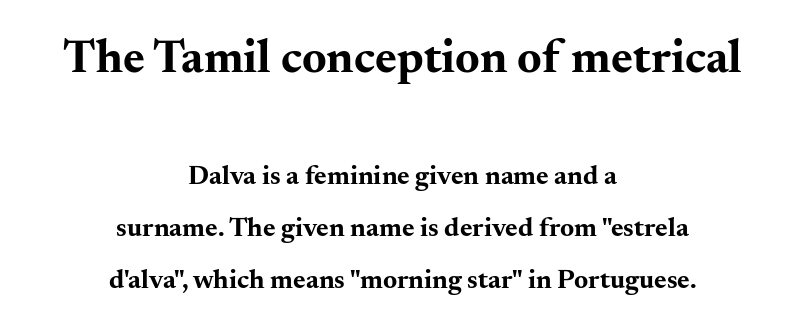
Q: Is the text bold? A: Yes.
Q: Is the text italic (slanted)? A: No, it is upright.
Q: Is the typeface a serif or a sans-serif typeface? A: Serif.
Q: Is the text underlined? A: No.
Q: How is the paragraph aligned? A: Centered.
Q: Is the spacing between letters normal or unusually wide? A: Normal.
Q: Is the spacing between lines tight, normal or loose? A: Loose.
Q: Which block of text is set in a larger size, the first (top) or the second (bottom)? A: The first (top) one.
Q: Width (condensed, normal, or wide)? A: Wide.
Q: Stroke contrast? A: Medium.
Q: x-height? A: Small.
Q: Monospaced? A: No.
